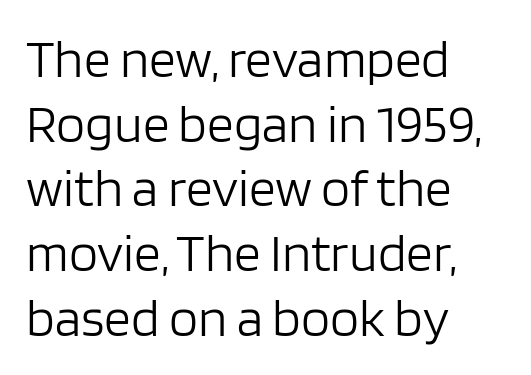
{"serif": "no", "italic": "no", "bold": "no", "weight": "light", "width": "normal", "stroke_contrast": "low", "x_height": "large", "monospaced": "no", "underline": "no", "align": "left", "line_spacing_ratio": 1.22, "letter_spacing": "normal", "letter_spacing_em": 0.0, "glyph_px": 53}
